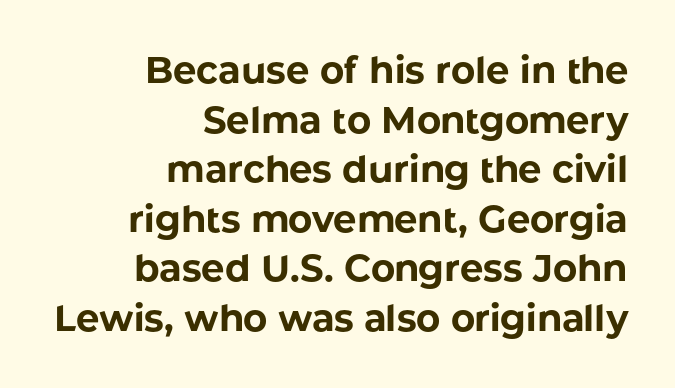
Q: Is the text bold? A: Yes.
Q: Is the text italic (slanted)? A: No, it is upright.
Q: Is the typeface a serif or a sans-serif typeface? A: Sans-serif.
Q: Is the text underlined? A: No.
Q: How is the paragraph aligned? A: Right-aligned.
Q: Is the spacing between letters normal or unusually wide? A: Normal.
Q: Is the spacing between lines tight, normal or loose? A: Normal.
Q: Width (condensed, normal, or wide)? A: Normal.
Q: Stroke contrast? A: Low.
Q: x-height? A: Medium.
Q: Monospaced? A: No.
